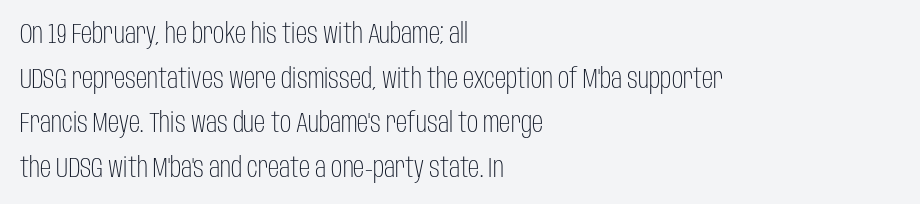
The image shows 28 px light, condensed sans-serif type, upright; set left-aligned, normal line spacing (1.59x), normal letter spacing, not underlined; low stroke contrast and a large x-height.
